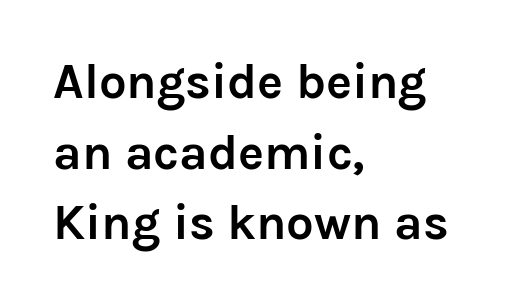
Q: Is the text bold? A: Yes.
Q: Is the text italic (slanted)? A: No, it is upright.
Q: Is the typeface a serif or a sans-serif typeface? A: Sans-serif.
Q: Is the text underlined? A: No.
Q: How is the paragraph aligned? A: Left-aligned.
Q: Is the spacing between letters normal or unusually wide? A: Normal.
Q: Is the spacing between lines tight, normal or loose? A: Normal.
Q: Width (condensed, normal, or wide)? A: Normal.
Q: Stroke contrast? A: Low.
Q: x-height? A: Medium.
Q: Monospaced? A: No.
